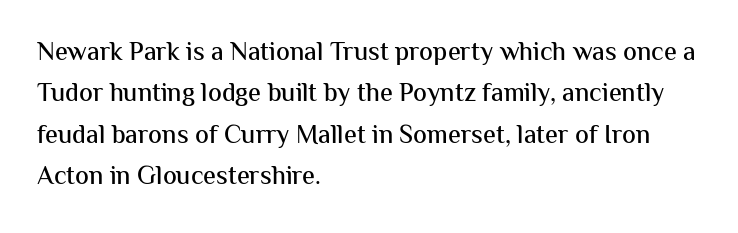
The image shows 26 px text type, upright; set left-aligned, normal line spacing (1.59x), normal letter spacing, not underlined.
